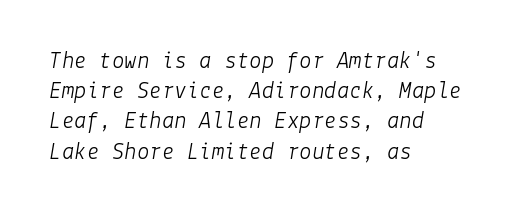
{"italic": "yes", "lean": "right", "slant_degrees": 9, "bold": "no", "underline": "no", "align": "left", "line_spacing_ratio": 1.21, "letter_spacing": "normal", "letter_spacing_em": 0.0, "glyph_px": 25}
